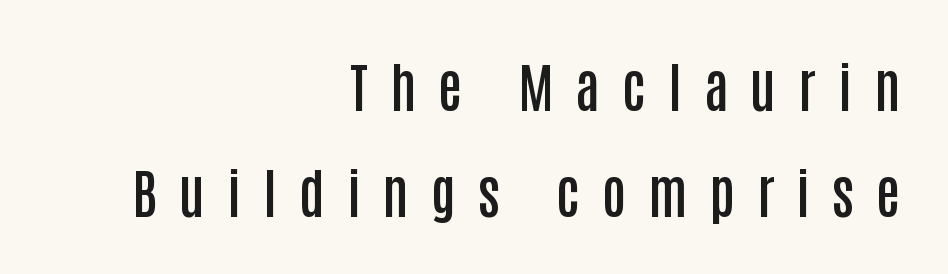
{"serif": "no", "italic": "no", "bold": "semi", "weight": "semibold", "width": "condensed", "stroke_contrast": "low", "x_height": "large", "monospaced": "no", "underline": "no", "align": "right", "line_spacing": "loose", "line_spacing_ratio": 1.97, "letter_spacing": "wide", "letter_spacing_em": 0.41, "glyph_px": 54}
